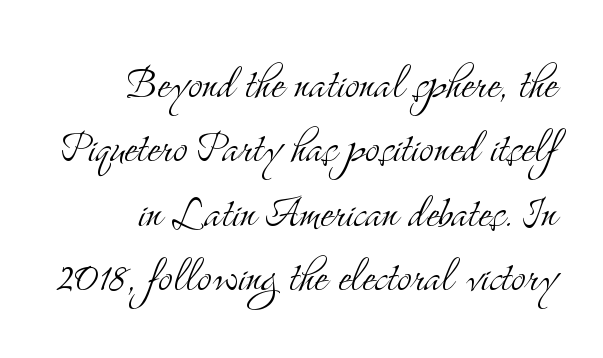
Q: Is the text bold? A: No.
Q: Is the text italic (slanted)? A: Yes.
Q: Is the typeface a serif or a sans-serif typeface? A: Serif.
Q: Is the text underlined? A: No.
Q: How is the paragraph aligned? A: Right-aligned.
Q: Is the spacing between letters normal or unusually wide? A: Normal.
Q: Width (condensed, normal, or wide)? A: Condensed.
Q: Stroke contrast? A: Medium.
Q: x-height? A: Small.
Q: Monospaced? A: No.
